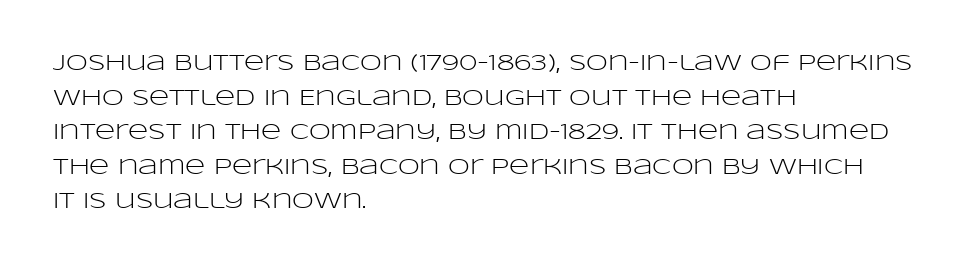
The image shows 22 px text type, upright; set left-aligned, normal line spacing (1.57x), normal letter spacing, not underlined.
